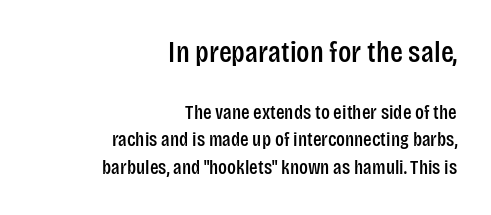
The image shows 30 px condensed sans-serif type, upright; set right-aligned, normal line spacing (1.39x), normal letter spacing, not underlined; the first (top) block is 1.5x larger; low stroke contrast and a large x-height.
